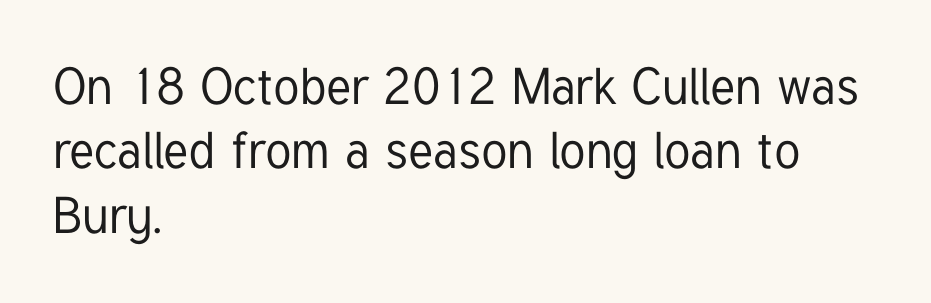
Q: Is the text italic (slanted)? A: No, it is upright.
Q: Is the typeface a serif or a sans-serif typeface? A: Sans-serif.
Q: Is the text underlined? A: No.
Q: How is the paragraph aligned? A: Left-aligned.
Q: Is the spacing between letters normal or unusually wide? A: Normal.
Q: Is the spacing between lines tight, normal or loose? A: Normal.
Q: Width (condensed, normal, or wide)? A: Condensed.
Q: Stroke contrast? A: Low.
Q: x-height? A: Medium.
Q: Monospaced? A: No.
